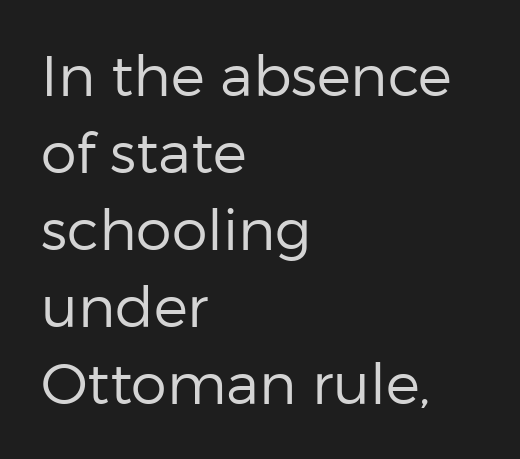
The image shows 57 px regular-weight sans-serif type, upright; set left-aligned, normal line spacing (1.35x), normal letter spacing, not underlined; low stroke contrast and a medium x-height.
